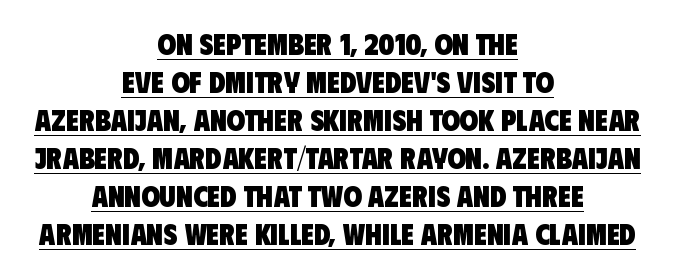
Neither beginnings nor endings align; midpoints do. The rendering uses a moderate line-height, typical for paragraphs. Does the type have serifs? No, each stem ends abruptly. Each word holds together tightly as a unit, with standard inter-letter gaps. Do the characters align in a grid? No, the font is proportional. The typesetting leans heavy: a genuine bold.
